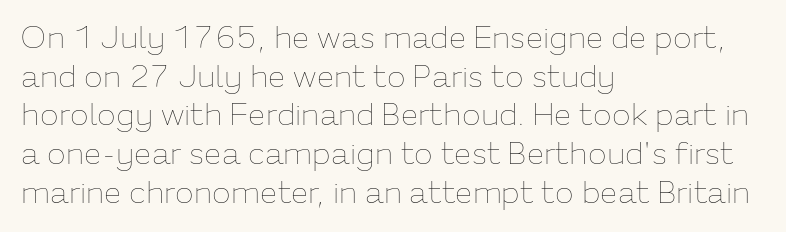
Q: Is the text bold? A: No.
Q: Is the text italic (slanted)? A: No, it is upright.
Q: Is the text underlined? A: No.
Q: How is the paragraph aligned? A: Left-aligned.
Q: Is the spacing between letters normal or unusually wide? A: Normal.
Q: Is the spacing between lines tight, normal or loose? A: Normal.
Q: Width (condensed, normal, or wide)? A: Normal.
Q: Stroke contrast? A: Low.
Q: x-height? A: Medium.
Q: Monospaced? A: No.
